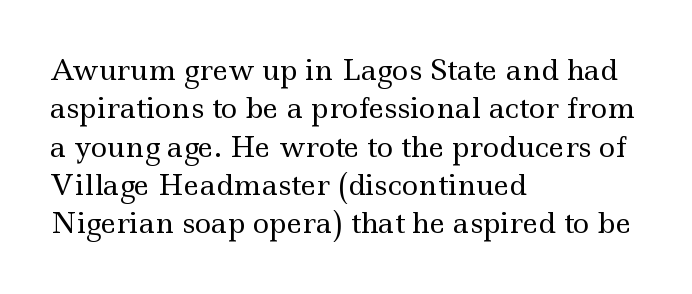
Q: Is the text bold? A: No.
Q: Is the text italic (slanted)? A: No, it is upright.
Q: Is the typeface a serif or a sans-serif typeface? A: Serif.
Q: Is the text underlined? A: No.
Q: How is the paragraph aligned? A: Left-aligned.
Q: Is the spacing between letters normal or unusually wide? A: Normal.
Q: Is the spacing between lines tight, normal or loose? A: Normal.
Q: Width (condensed, normal, or wide)? A: Wide.
Q: x-height? A: Small.
Q: Monospaced? A: No.
